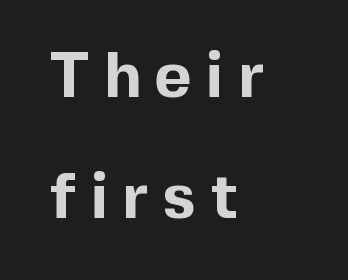
Q: Is the text bold? A: Yes.
Q: Is the text italic (slanted)? A: No, it is upright.
Q: Is the typeface a serif or a sans-serif typeface? A: Sans-serif.
Q: Is the text underlined? A: No.
Q: How is the paragraph aligned? A: Left-aligned.
Q: Is the spacing between letters normal or unusually wide? A: Unusually wide.
Q: Width (condensed, normal, or wide)? A: Normal.
Q: x-height? A: Medium.
Q: Monospaced? A: No.
